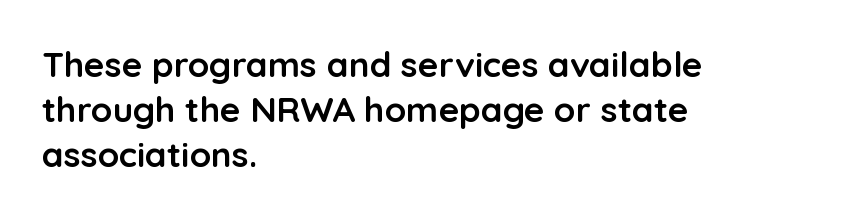
The passage shown has conventional tracking throughout. Unlike a traditional serif, this face leaves its strokes unadorned. Note the varied advance widths — an 'i' is clearly narrower than an 'm'. Its strokes are broad and dark, the hallmark of bold type. In CSS terms this would be text-align: left. The designer left line spacing at the default.
